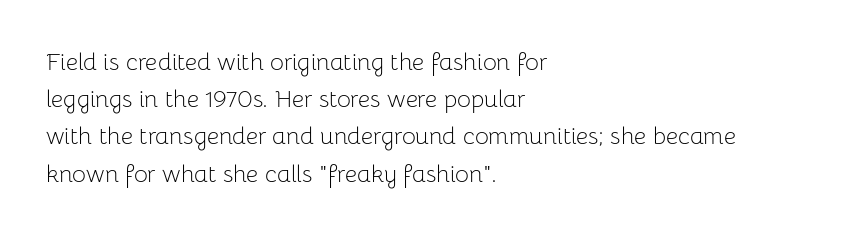
{"italic": "no", "bold": "no", "underline": "no", "align": "left", "line_spacing": "normal", "line_spacing_ratio": 1.55, "letter_spacing": "normal", "letter_spacing_em": 0.0, "glyph_px": 24}
